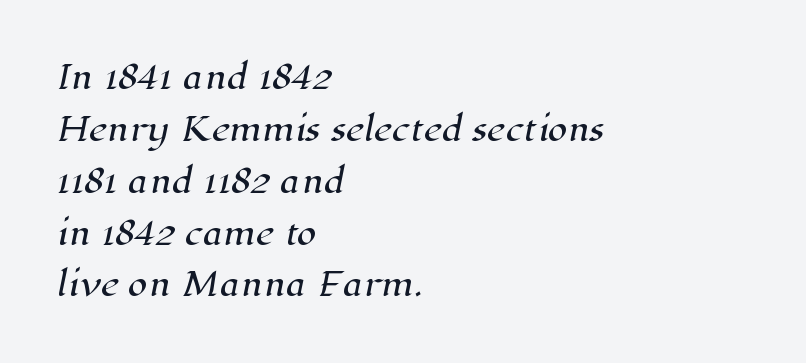
{"serif": "yes", "width": "normal", "stroke_contrast": "high", "x_height": "medium", "monospaced": "no", "underline": "no", "align": "left", "line_spacing": "normal", "line_spacing_ratio": 1.62, "letter_spacing": "normal", "letter_spacing_em": 0.0, "glyph_px": 32}
